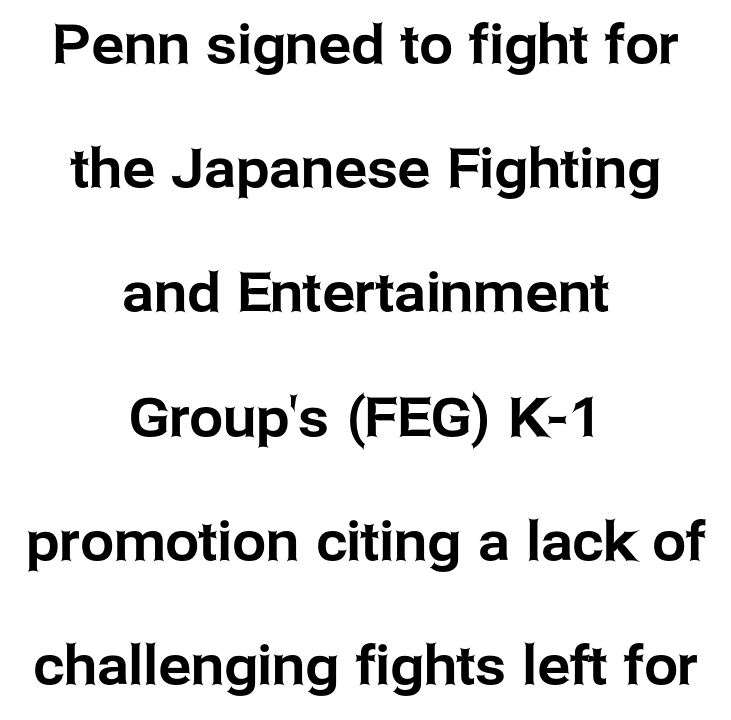
{"serif": "no", "italic": "no", "width": "normal", "stroke_contrast": "low", "x_height": "medium", "monospaced": "no", "underline": "no", "align": "center", "line_spacing": "loose", "line_spacing_ratio": 2.3, "letter_spacing": "normal", "letter_spacing_em": 0.0, "glyph_px": 54}
